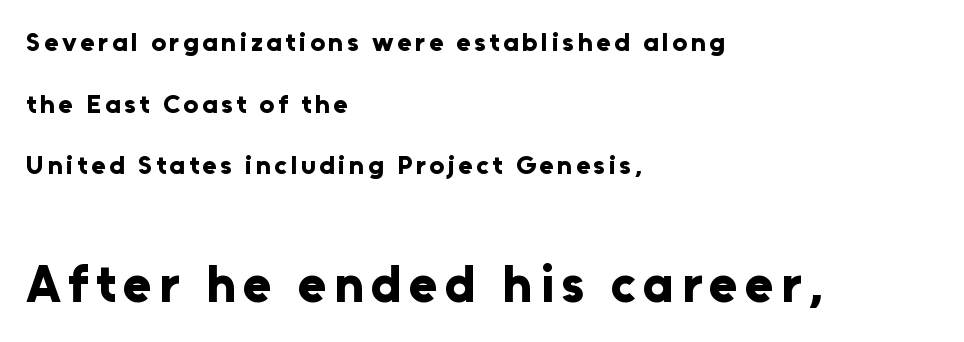
The image shows 52 px bold sans-serif type, upright; set left-aligned, loose line spacing (2.37x), not underlined; the second (bottom) block is 2.0x larger; low stroke contrast and a medium x-height.
